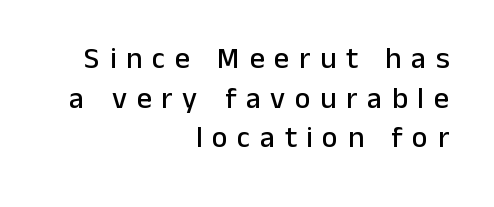
The image shows 30 px sans-serif type, upright; set right-aligned, normal line spacing (1.32x), unusually wide letter spacing (+0.32 em), not underlined; low stroke contrast and a medium x-height.
